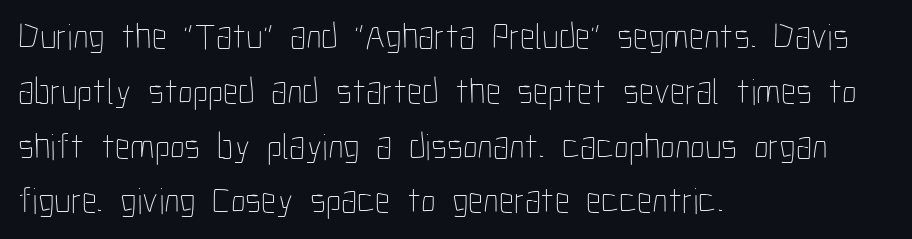
{"italic": "no", "bold": "no", "weight": "thin", "width": "condensed", "stroke_contrast": "low", "x_height": "medium", "monospaced": "no", "underline": "no", "align": "left", "line_spacing": "normal", "line_spacing_ratio": 1.48, "letter_spacing": "normal", "letter_spacing_em": 0.0, "glyph_px": 37}
